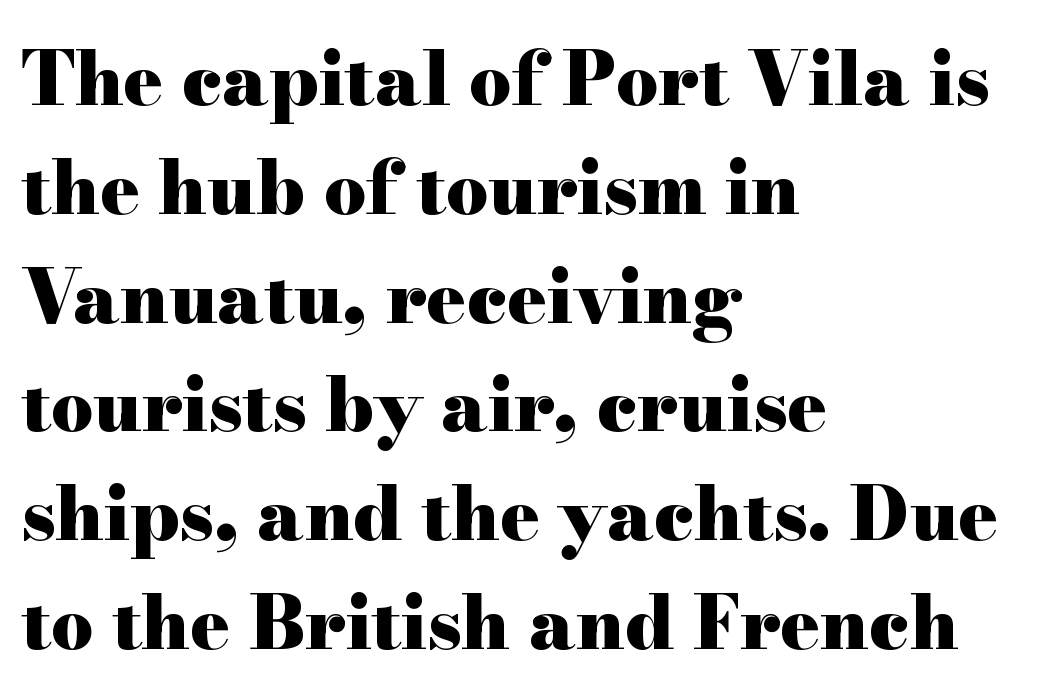
The image shows 74 px heavy, wide serif type, upright; set left-aligned, normal line spacing (1.47x), normal letter spacing, not underlined; high stroke contrast and a small x-height.
